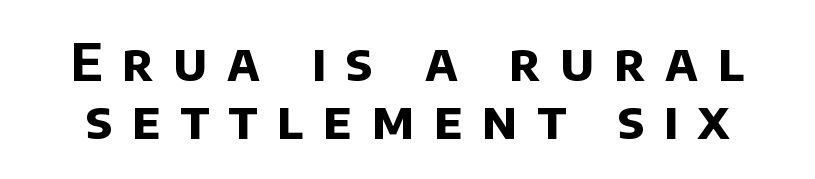
Q: Is the text bold? A: Yes.
Q: Is the typeface a serif or a sans-serif typeface? A: Sans-serif.
Q: Is the text underlined? A: No.
Q: Is the spacing between letters normal or unusually wide? A: Unusually wide.
Q: Is the spacing between lines tight, normal or loose? A: Tight.
Q: Width (condensed, normal, or wide)? A: Normal.
Q: Stroke contrast? A: Low.
Q: x-height? A: Large.
Q: Monospaced? A: No.
